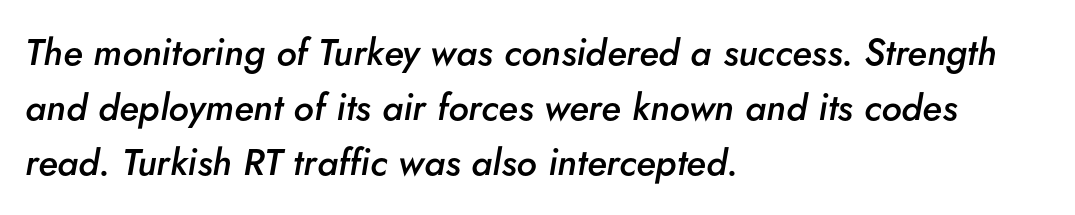
{"italic": "yes", "lean": "right", "slant_degrees": 5, "bold": "semi", "weight": "semibold", "width": "normal", "stroke_contrast": "low", "x_height": "small", "monospaced": "no", "underline": "no", "align": "left", "line_spacing": "normal", "line_spacing_ratio": 1.49, "letter_spacing": "normal", "letter_spacing_em": 0.0, "glyph_px": 37}
